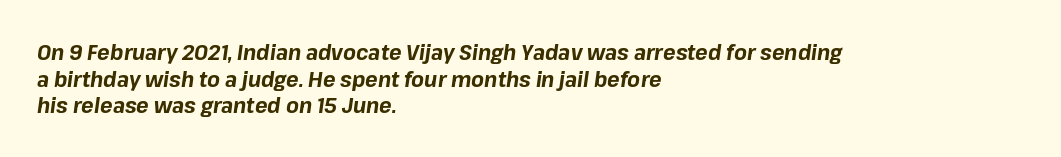
The image shows 21 px bold type, italic (leaning right); set left-aligned, normal line spacing (1.27x), normal letter spacing, not underlined.
